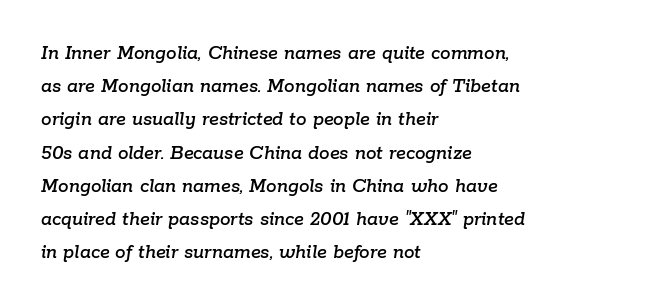
Line starts are locked; line ends wander. Descender tails drop into unmarked territory. This sample uses plain, unmodified letter spacing. Vertically, the passage feels balanced, rows spaced as you'd expect. Does the lettering tilt? It does — this is italic.
